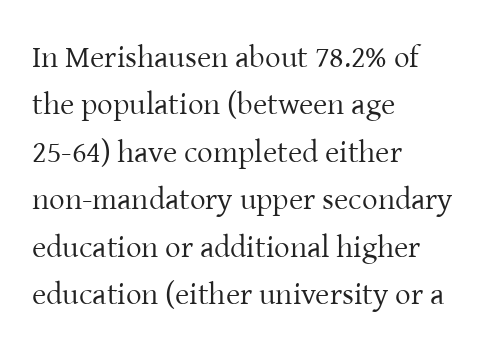
{"serif": "yes", "italic": "no", "bold": "no", "weight": "regular", "width": "normal", "stroke_contrast": "low", "x_height": "medium", "monospaced": "no", "underline": "no", "align": "left", "line_spacing": "normal", "line_spacing_ratio": 1.53, "letter_spacing": "normal", "letter_spacing_em": 0.0, "glyph_px": 31}
